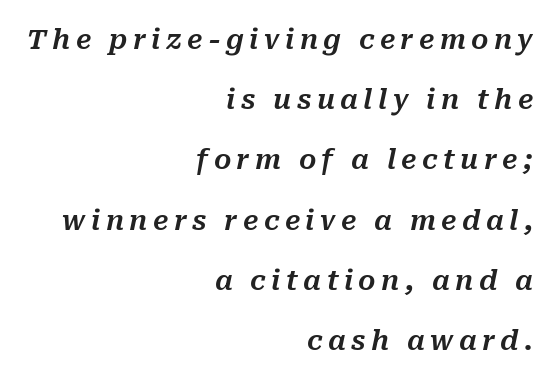
No word sits above an underline. The space between consecutive lines is lavish. Short note: letters widely spaced. The glyphs look as if they've been sheared to an angle. Does the copy run flush right? Yes — the right margin is perfectly even.
